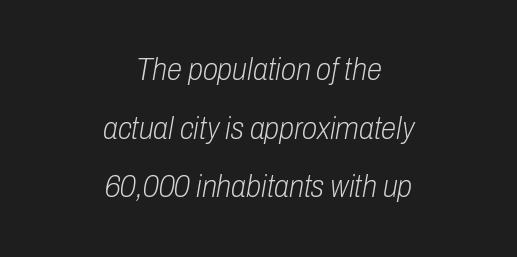
Q: Is the text bold? A: No.
Q: Is the text italic (slanted)? A: Yes, it leans right by about 10 degrees.
Q: Is the text underlined? A: No.
Q: How is the paragraph aligned? A: Centered.
Q: Is the spacing between letters normal or unusually wide? A: Normal.
Q: Width (condensed, normal, or wide)? A: Condensed.
Q: Stroke contrast? A: Low.
Q: x-height? A: Medium.
Q: Monospaced? A: No.
